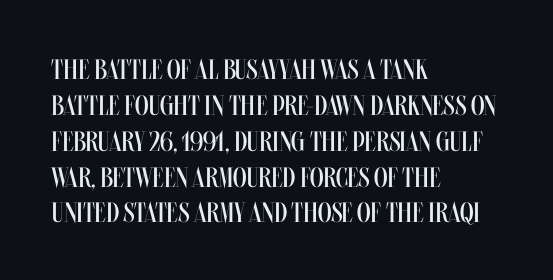
{"italic": "no", "bold": "no", "weight": "regular", "width": "condensed", "stroke_contrast": "medium", "x_height": "large", "monospaced": "no", "underline": "no", "align": "left", "line_spacing": "normal", "line_spacing_ratio": 1.28, "letter_spacing": "normal", "letter_spacing_em": 0.0, "glyph_px": 28}
